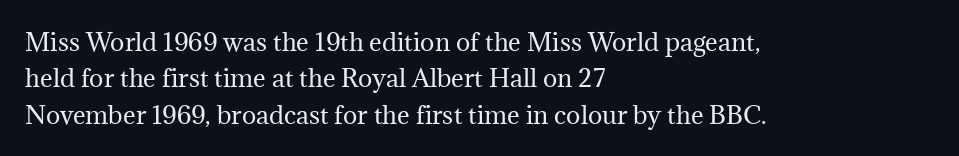
{"italic": "no", "bold": "no", "underline": "no", "align": "left", "line_spacing": "normal", "line_spacing_ratio": 1.52, "letter_spacing": "normal", "letter_spacing_em": 0.0, "glyph_px": 24}
